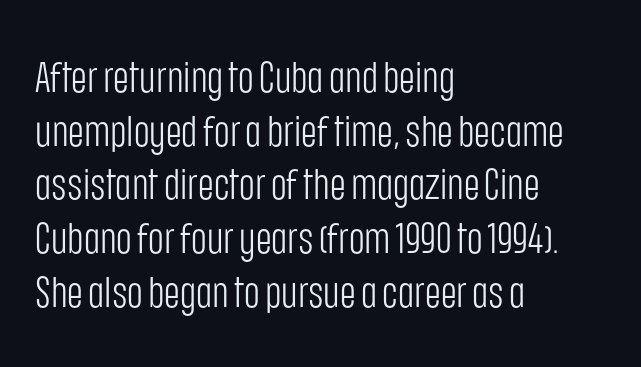
The font family rendered here belongs to the sans-serif group. The specimen omits any rule beneath the text block's lines. The font sits on the lighter half of the weight spectrum, regular included. Every stem runs plumb, perpendicular to the baseline.
